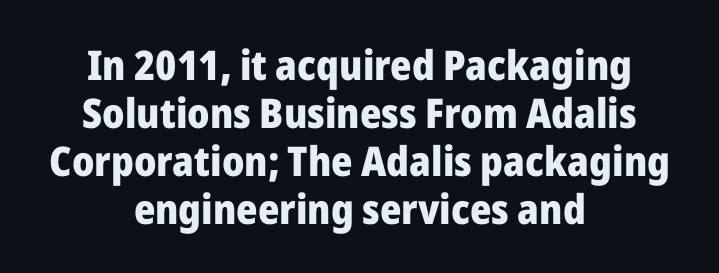
Q: Is the text bold? A: Yes.
Q: Is the text italic (slanted)? A: No, it is upright.
Q: Is the typeface a serif or a sans-serif typeface? A: Sans-serif.
Q: Is the text underlined? A: No.
Q: How is the paragraph aligned? A: Centered.
Q: Is the spacing between letters normal or unusually wide? A: Normal.
Q: Width (condensed, normal, or wide)? A: Normal.
Q: Stroke contrast? A: Low.
Q: x-height? A: Medium.
Q: Monospaced? A: No.
